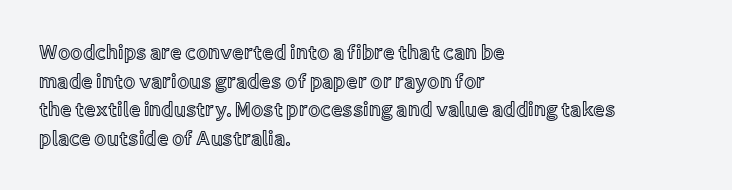
Q: Is the text italic (slanted)? A: No, it is upright.
Q: Is the text underlined? A: No.
Q: How is the paragraph aligned? A: Left-aligned.
Q: Is the spacing between letters normal or unusually wide? A: Normal.
Q: Is the spacing between lines tight, normal or loose? A: Normal.
